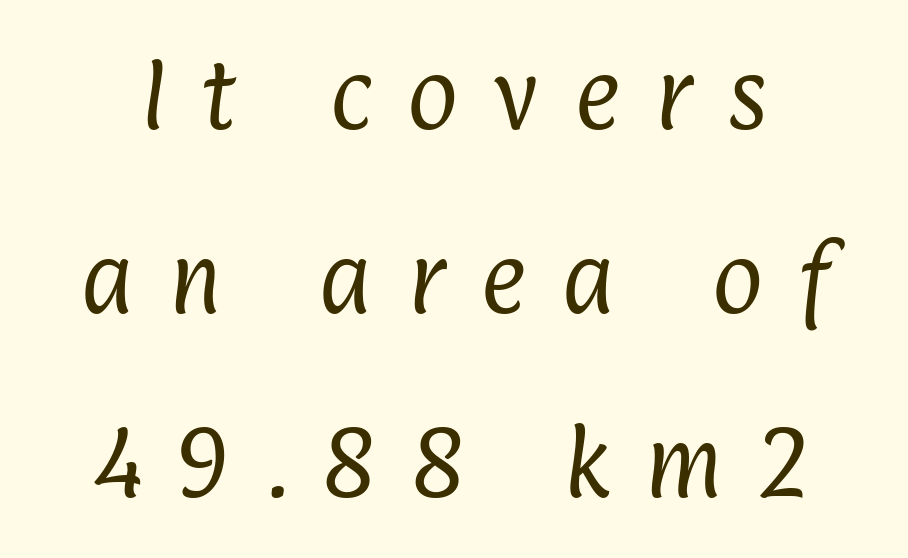
The image shows 79 px regular-weight, condensed sans-serif type; set loose line spacing (2.33x), unusually wide letter spacing (+0.44 em), not underlined; low stroke contrast and a medium x-height.
